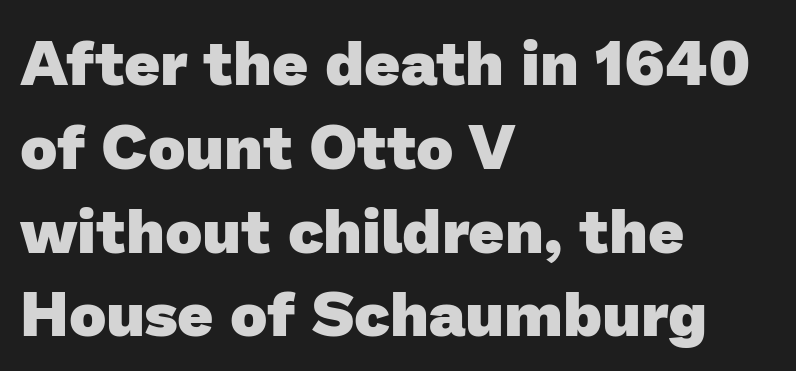
The image shows 63 px heavy sans-serif type; set left-aligned, normal line spacing (1.33x), normal letter spacing, not underlined; low stroke contrast and a medium x-height.
